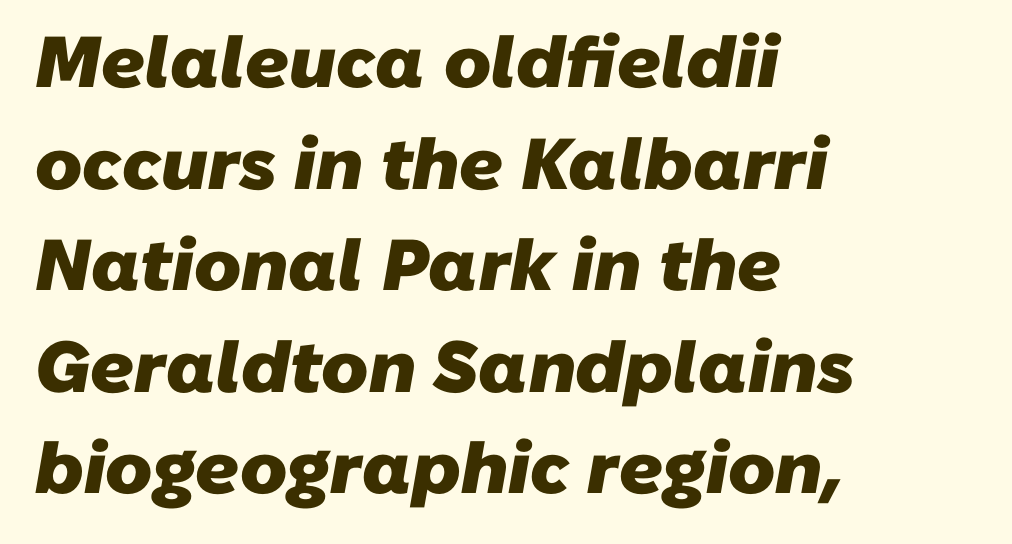
{"serif": "no", "bold": "yes", "weight": "heavy", "width": "normal", "stroke_contrast": "low", "x_height": "medium", "monospaced": "no", "underline": "no", "align": "left", "line_spacing": "normal", "line_spacing_ratio": 1.41, "letter_spacing": "normal", "letter_spacing_em": 0.0, "glyph_px": 72}
